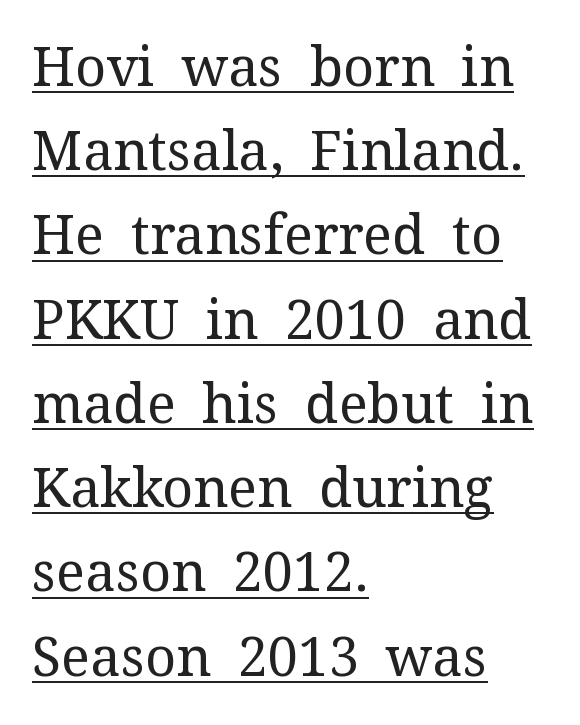
Vertical spacing — default. Nothing heavy about these letters — not bold at all. This rendering uses left alignment, leaving the right contour irregular. You could not count columns in this text — the font is proportionally spaced. Here the glyphs are tracked normally, forming tight word shapes.
